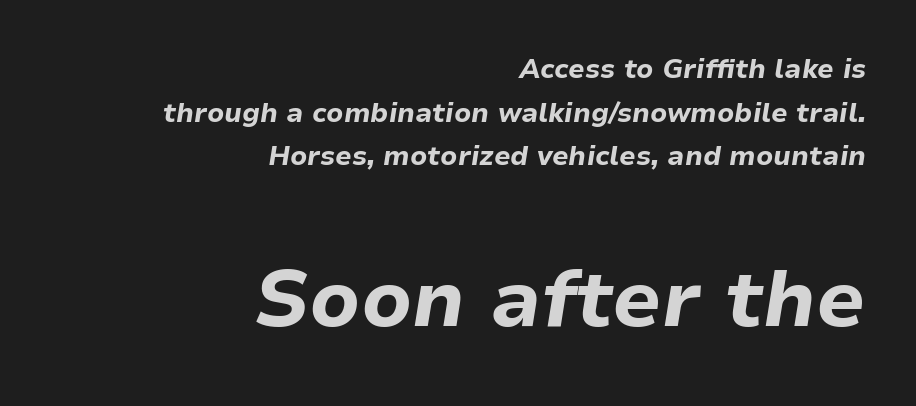
{"italic": "yes", "lean": "right", "slant_degrees": 9, "bold": "yes", "weight": "bold", "width": "normal", "stroke_contrast": "low", "x_height": "medium", "monospaced": "no", "underline": "no", "align": "right", "line_spacing": "normal", "line_spacing_ratio": 1.62, "letter_spacing": "normal", "letter_spacing_em": 0.0, "larger_block": "second", "size_ratio": 2.96, "glyph_px": 80}
